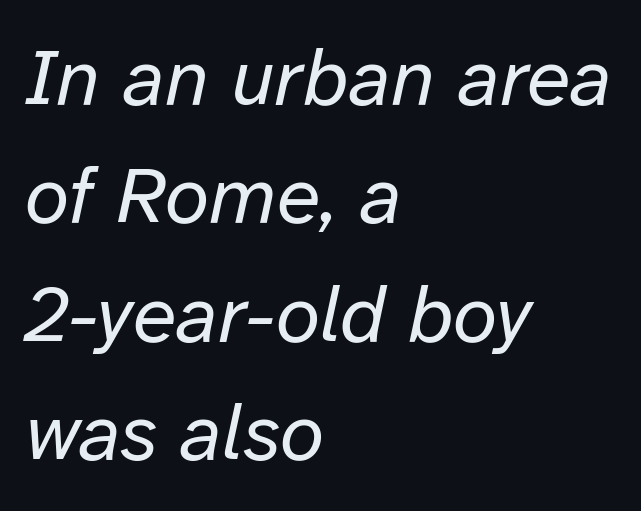
Each stroke keeps to a modest, everyday thickness or less. Left-aligned paragraph, ragged on the right. The passage shown has conventional tracking throughout. Reading down the column, the eye jumps a familiar distance to each next line. The typography opts for an oblique posture over an upright one.
